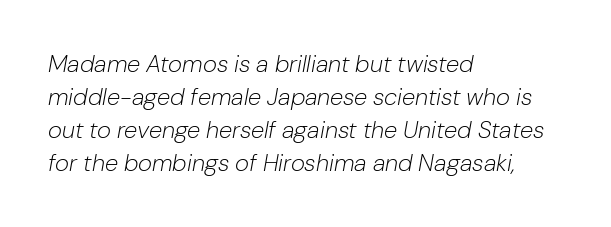
Q: Is the text bold? A: No.
Q: Is the text italic (slanted)? A: Yes, it leans right by about 10 degrees.
Q: Is the text underlined? A: No.
Q: How is the paragraph aligned? A: Left-aligned.
Q: Is the spacing between letters normal or unusually wide? A: Normal.
Q: Is the spacing between lines tight, normal or loose? A: Normal.
